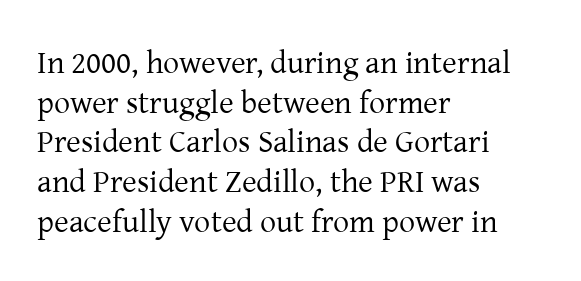
The image shows 32 px regular-weight serif type, upright; set left-aligned, line spacing 1.24x, normal letter spacing, not underlined; low stroke contrast and a medium x-height.
